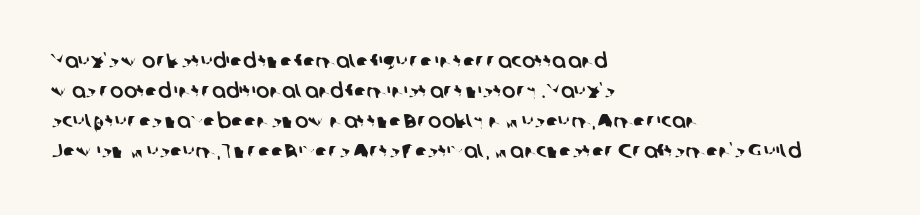
The image shows 20 px text type; set left-aligned, normal line spacing (1.5x), normal letter spacing, not underlined.
